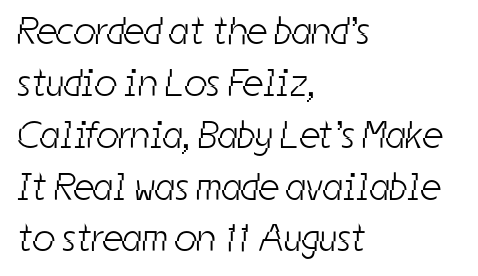
{"serif": "no", "bold": "no", "weight": "light", "width": "condensed", "stroke_contrast": "low", "x_height": "medium", "monospaced": "no", "underline": "no", "align": "left", "line_spacing": "normal", "line_spacing_ratio": 1.33, "letter_spacing": "normal", "letter_spacing_em": 0.0, "glyph_px": 39}
